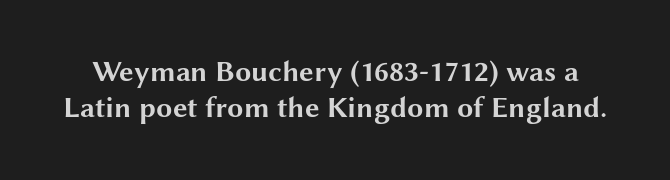
Q: Is the text bold? A: Yes.
Q: Is the text italic (slanted)? A: No, it is upright.
Q: Is the typeface a serif or a sans-serif typeface? A: Sans-serif.
Q: Is the text underlined? A: No.
Q: Is the spacing between letters normal or unusually wide? A: Normal.
Q: Width (condensed, normal, or wide)? A: Wide.
Q: Stroke contrast? A: Medium.
Q: x-height? A: Medium.
Q: Monospaced? A: No.
